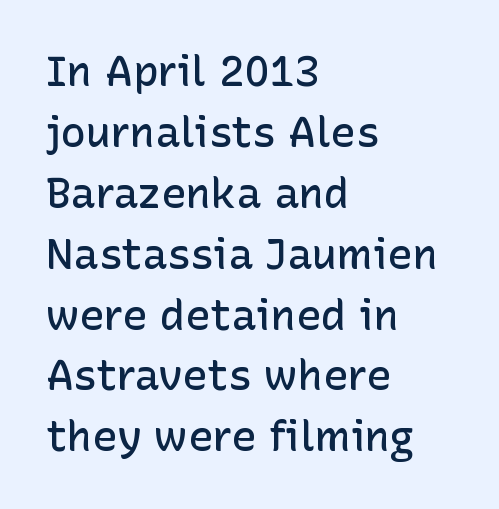
{"serif": "no", "italic": "no", "bold": "semi", "weight": "semibold", "width": "normal", "stroke_contrast": "low", "x_height": "medium", "monospaced": "no", "underline": "no", "align": "left", "line_spacing": "normal", "line_spacing_ratio": 1.45, "letter_spacing": "normal", "letter_spacing_em": 0.0, "glyph_px": 42}
